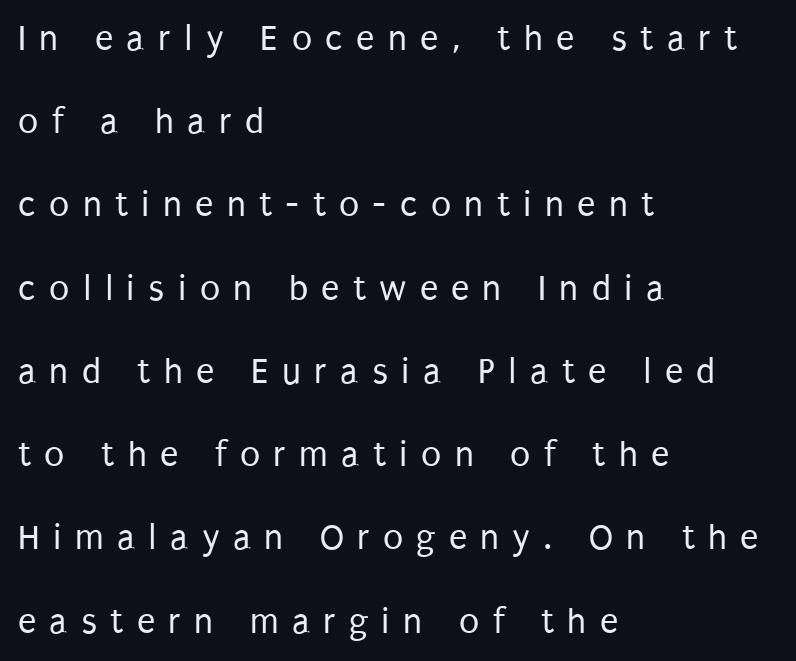
The image shows 37 px regular-weight, condensed sans-serif type, upright; set left-aligned, loose line spacing (2.25x), unusually wide letter spacing (+0.36 em), not underlined; low stroke contrast and a large x-height.
